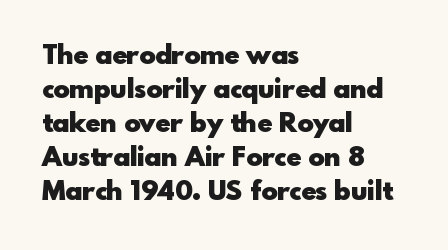
The image shows 27 px bold type, upright; set left-aligned, normal line spacing (1.26x), normal letter spacing, not underlined.
